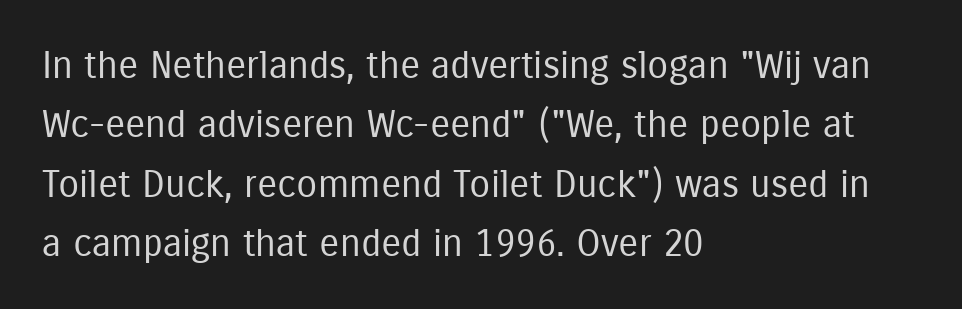
The image shows 38 px regular-weight, condensed sans-serif type, upright; set left-aligned, normal line spacing (1.56x), normal letter spacing, not underlined; low stroke contrast and a medium x-height.
